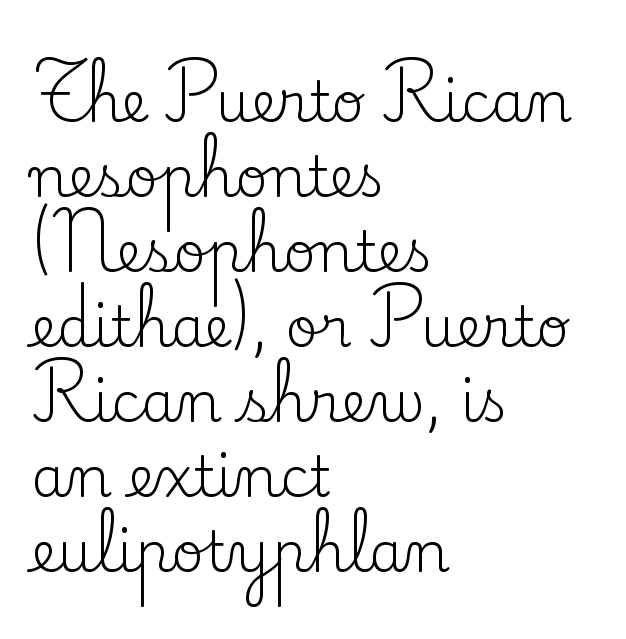
Q: Is the text bold? A: No.
Q: Is the text italic (slanted)? A: No, it is upright.
Q: Is the text underlined? A: No.
Q: How is the paragraph aligned? A: Left-aligned.
Q: Is the spacing between letters normal or unusually wide? A: Normal.
Q: Is the spacing between lines tight, normal or loose? A: Normal.
Q: Width (condensed, normal, or wide)? A: Normal.
Q: Stroke contrast? A: Low.
Q: x-height? A: Small.
Q: Monospaced? A: No.
